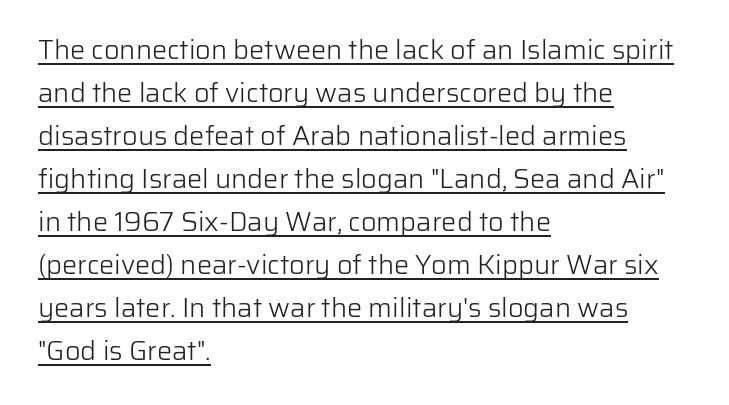
Q: Is the text bold? A: No.
Q: Is the text italic (slanted)? A: No, it is upright.
Q: Is the text underlined? A: Yes.
Q: How is the paragraph aligned? A: Left-aligned.
Q: Is the spacing between letters normal or unusually wide? A: Normal.
Q: Is the spacing between lines tight, normal or loose? A: Normal.
